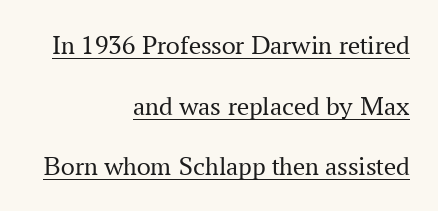
{"italic": "no", "bold": "no", "underline": "yes", "align": "right", "line_spacing": "loose", "line_spacing_ratio": 2.25, "letter_spacing": "normal", "letter_spacing_em": 0.0, "glyph_px": 27}
